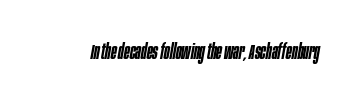
Students, note that the glyphs here touch the page at normal intervals. Descender tails drop into unmarked territory. Slant detected: the letters are inclined. Is the type bold? Partly — it's a semibold, heavier than regular but not fully bold.
